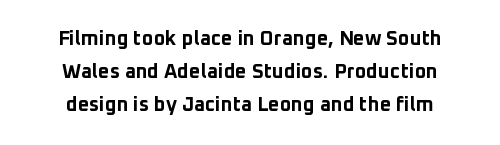
{"italic": "no", "bold": "yes", "underline": "no", "line_spacing": "normal", "line_spacing_ratio": 1.64, "letter_spacing": "normal", "letter_spacing_em": 0.0, "glyph_px": 20}
